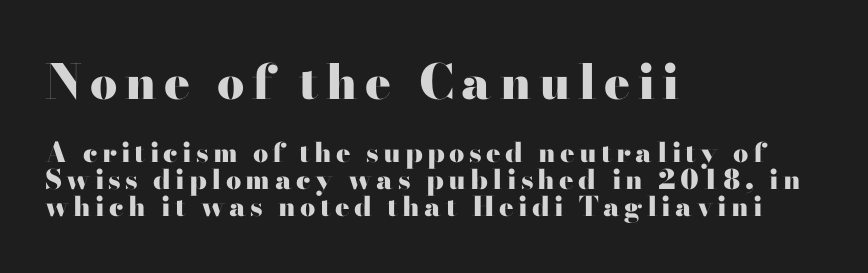
Q: Is the text bold? A: Yes.
Q: Is the text italic (slanted)? A: No, it is upright.
Q: Is the typeface a serif or a sans-serif typeface? A: Serif.
Q: Is the text underlined? A: No.
Q: How is the paragraph aligned? A: Left-aligned.
Q: Is the spacing between lines tight, normal or loose? A: Tight.
Q: Which block of text is set in a larger size, the first (top) or the second (bottom)? A: The first (top) one.
Q: Width (condensed, normal, or wide)? A: Wide.
Q: Stroke contrast? A: High.
Q: x-height? A: Small.
Q: Monospaced? A: No.
